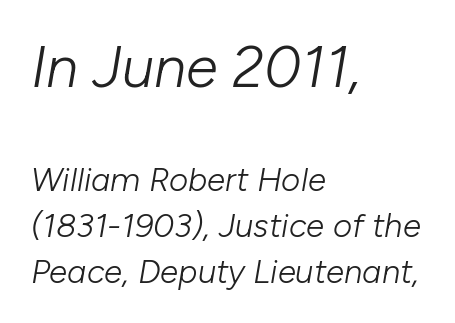
{"italic": "yes", "lean": "right", "slant_degrees": 10, "bold": "no", "weight": "light", "width": "normal", "stroke_contrast": "low", "x_height": "medium", "monospaced": "no", "underline": "no", "align": "left", "line_spacing": "normal", "line_spacing_ratio": 1.4, "letter_spacing": "normal", "letter_spacing_em": 0.0, "larger_block": "first", "size_ratio": 1.76, "glyph_px": 58}
